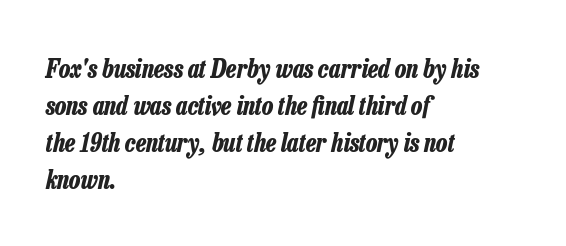
{"italic": "yes", "lean": "right", "slant_degrees": 13, "bold": "yes", "underline": "no", "align": "left", "line_spacing": "normal", "line_spacing_ratio": 1.48, "letter_spacing": "normal", "letter_spacing_em": 0.0, "glyph_px": 25}
